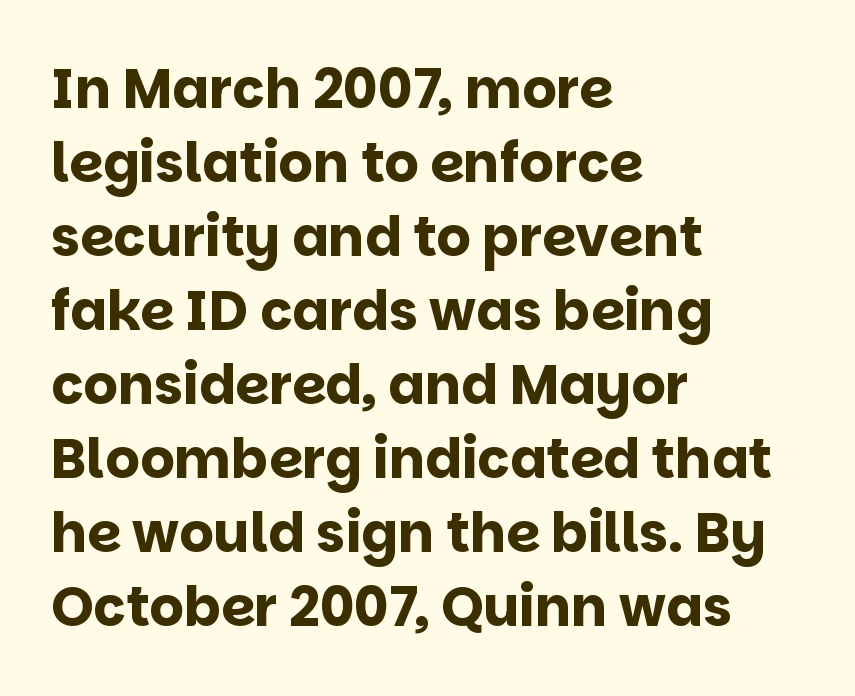
No feet cap the strokes, marking this as sans-serif type. This sample uses plain, unmodified letter spacing. Italic: no, the glyphs are upright roman. The strip under each line holds only bare page. The strokes are fattened all the way to bold.
